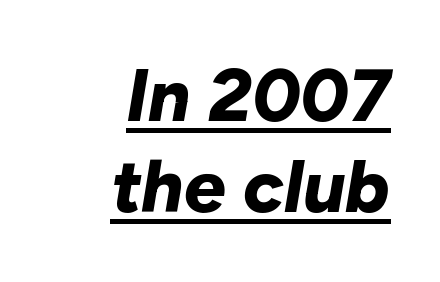
The image shows 74 px bold type, italic (leaning right); set right-aligned, line spacing 1.23x, normal letter spacing, underlined; low stroke contrast and a medium x-height.
